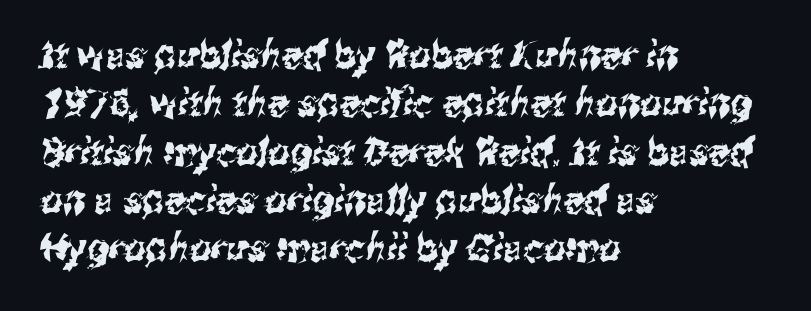
Typeset ragged right — the left edge is the straight one. Check where the strokes stop: nothing finishes them off — pure sans. These lines are rendered in a variable-pitch font. Vertical spacing — default.
